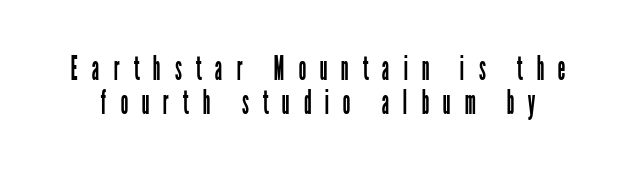
Do the characters align in a grid? No, the font is proportional. Compared with typical body copy, the letter spacing here is much looser. Do the letters lean? They stand straight. Vertical spacing — tight.
